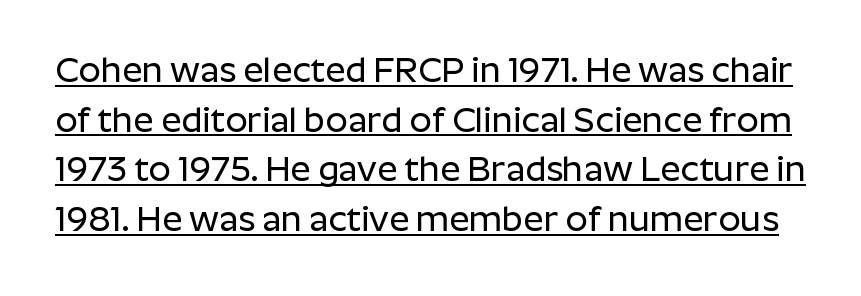
The image shows 35 px sans-serif type, upright; set normal line spacing (1.42x), normal letter spacing, underlined; low stroke contrast and a medium x-height.
